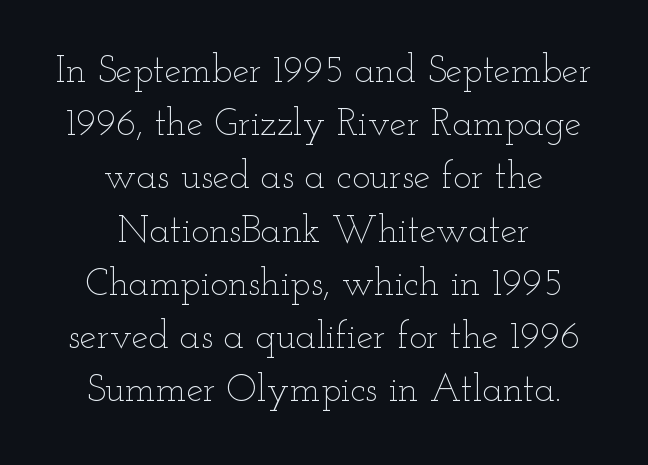
Q: Is the text bold? A: No.
Q: Is the text italic (slanted)? A: No, it is upright.
Q: Is the text underlined? A: No.
Q: How is the paragraph aligned? A: Centered.
Q: Is the spacing between letters normal or unusually wide? A: Normal.
Q: Is the spacing between lines tight, normal or loose? A: Normal.
Q: Width (condensed, normal, or wide)? A: Wide.
Q: Stroke contrast? A: Low.
Q: x-height? A: Small.
Q: Monospaced? A: No.
